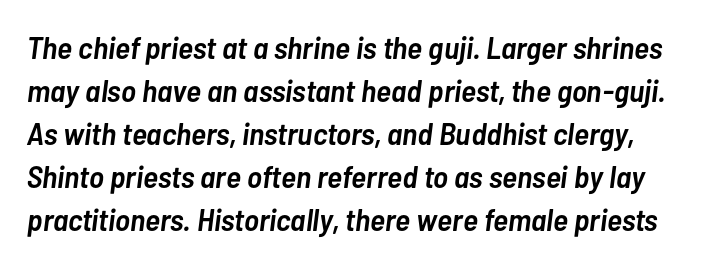
{"italic": "yes", "lean": "right", "slant_degrees": 7, "bold": "semi", "weight": "semibold", "width": "condensed", "stroke_contrast": "low", "x_height": "medium", "monospaced": "no", "underline": "no", "line_spacing": "normal", "line_spacing_ratio": 1.34, "letter_spacing": "normal", "letter_spacing_em": 0.0, "glyph_px": 32}
